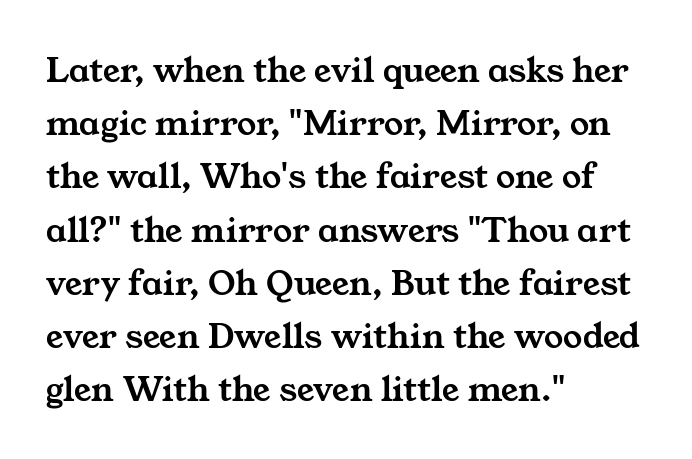
The image shows 38 px wide serif type; set left-aligned, normal line spacing (1.4x), normal letter spacing, not underlined; medium stroke contrast and a medium x-height.
